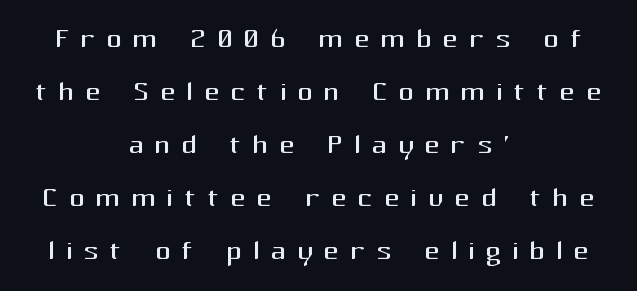
{"serif": "no", "italic": "no", "bold": "no", "weight": "regular", "width": "normal", "stroke_contrast": "medium", "x_height": "medium", "monospaced": "no", "underline": "no", "align": "center", "line_spacing": "normal", "line_spacing_ratio": 1.36, "letter_spacing": "wide", "letter_spacing_em": 0.27, "glyph_px": 39}
